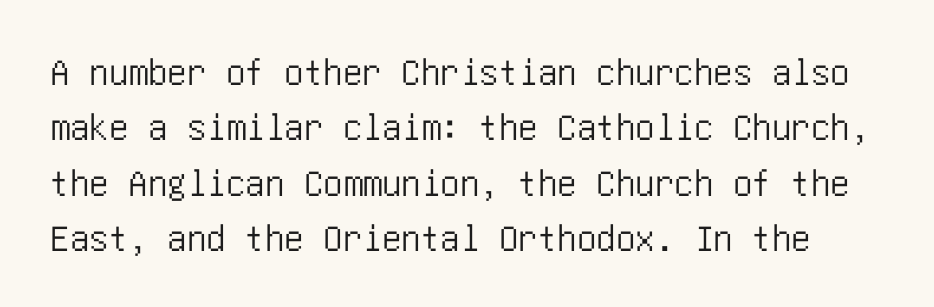
Look at the tracking — it's just the regular setting, nothing added. Horizontal bands of white between lines are of average thickness. It's the straight-up-and-down kind of type. Type style note: lacks serifs.
